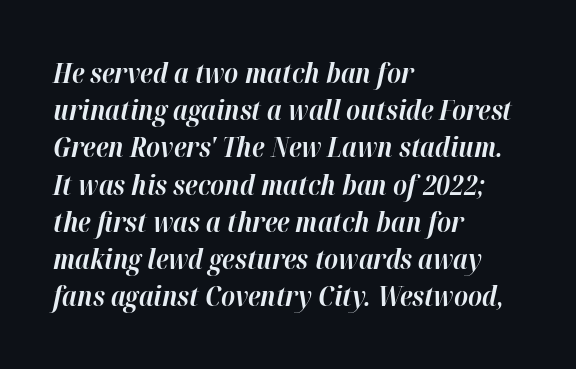
{"italic": "yes", "lean": "right", "slant_degrees": 12, "bold": "yes", "weight": "bold", "width": "normal", "stroke_contrast": "high", "x_height": "medium", "monospaced": "no", "underline": "no", "align": "left", "line_spacing": "normal", "line_spacing_ratio": 1.33, "letter_spacing": "normal", "letter_spacing_em": 0.0, "glyph_px": 28}
